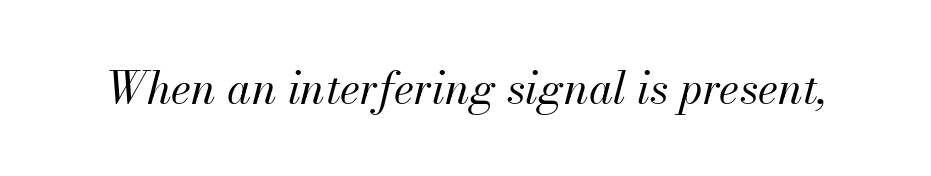
{"italic": "yes", "lean": "right", "slant_degrees": 13, "bold": "no", "weight": "regular", "width": "normal", "stroke_contrast": "medium", "x_height": "small", "monospaced": "no", "underline": "no", "letter_spacing": "normal", "letter_spacing_em": 0.0, "glyph_px": 44}
